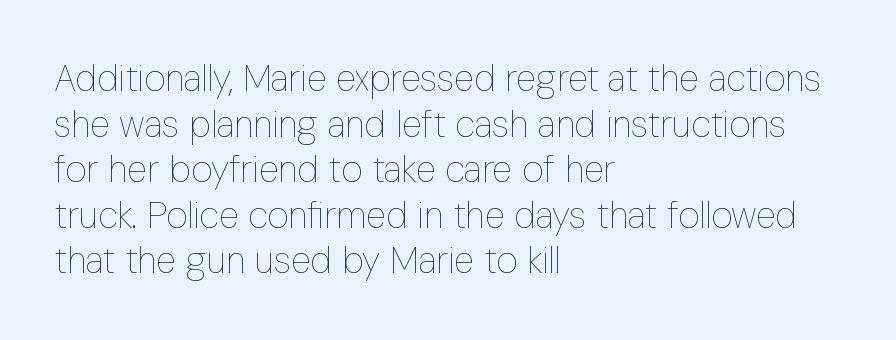
{"italic": "no", "bold": "no", "weight": "thin", "width": "condensed", "stroke_contrast": "low", "x_height": "medium", "monospaced": "no", "underline": "no", "align": "left", "line_spacing_ratio": 1.23, "letter_spacing": "normal", "letter_spacing_em": 0.0, "glyph_px": 37}
